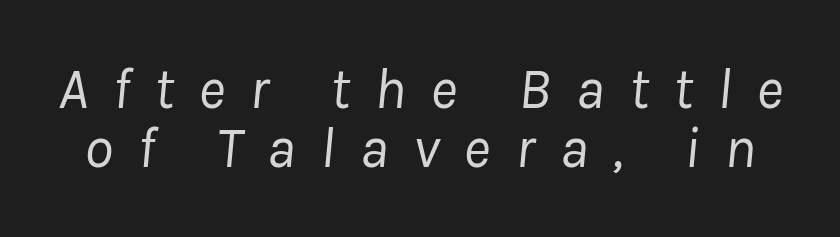
Q: Is the text bold? A: No.
Q: Is the text italic (slanted)? A: Yes, it leans right by about 8 degrees.
Q: Is the text underlined? A: No.
Q: Is the spacing between letters normal or unusually wide? A: Unusually wide.
Q: Is the spacing between lines tight, normal or loose? A: Tight.
Q: Width (condensed, normal, or wide)? A: Normal.
Q: Stroke contrast? A: Low.
Q: x-height? A: Medium.
Q: Monospaced? A: No.
